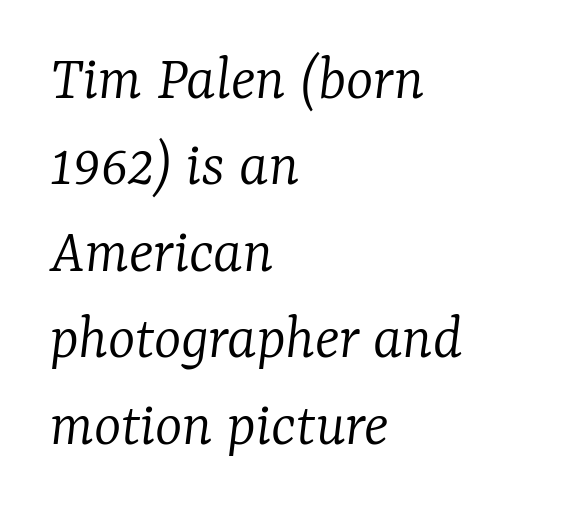
Does extra space separate the letters? No, they use regular spacing. Descenders hang freely into open space. Horizontally, the lines are justified to the leading edge only. The rendering uses natural spacing where letterforms have individual widths.
